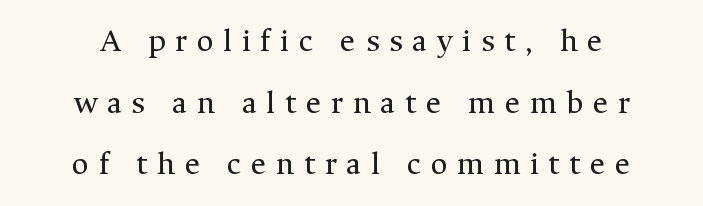
{"serif": "yes", "italic": "no", "bold": "no", "weight": "regular", "width": "normal", "stroke_contrast": "medium", "x_height": "medium", "monospaced": "no", "underline": "no", "align": "center", "line_spacing_ratio": 1.87, "letter_spacing": "wide", "letter_spacing_em": 0.29, "glyph_px": 33}
